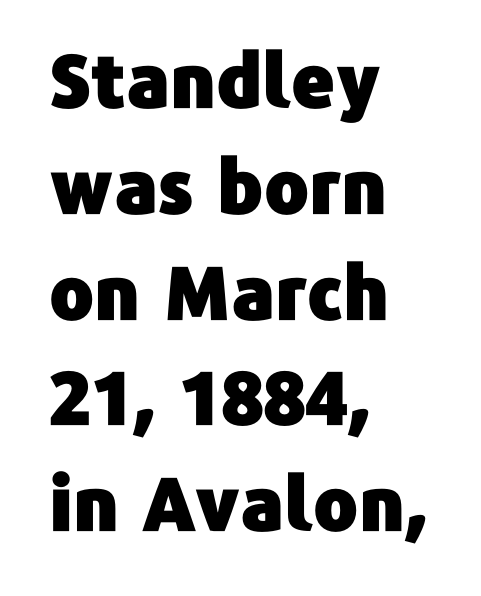
{"serif": "no", "italic": "no", "width": "normal", "stroke_contrast": "low", "x_height": "medium", "monospaced": "no", "underline": "no", "align": "left", "line_spacing": "normal", "line_spacing_ratio": 1.43, "letter_spacing": "normal", "letter_spacing_em": 0.0, "glyph_px": 74}
